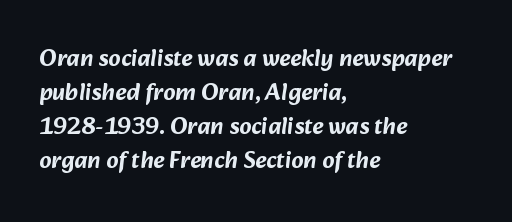
{"underline": "no", "align": "left", "line_spacing": "normal", "line_spacing_ratio": 1.41, "letter_spacing": "normal", "letter_spacing_em": 0.0, "glyph_px": 24}
